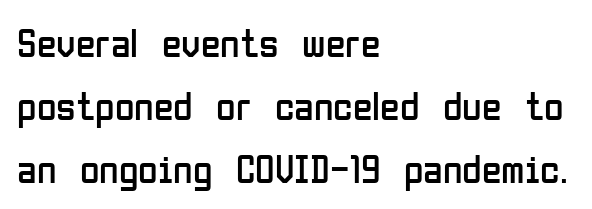
{"serif": "no", "italic": "no", "bold": "no", "weight": "regular", "width": "condensed", "stroke_contrast": "low", "x_height": "medium", "monospaced": "no", "underline": "no", "align": "left", "line_spacing": "normal", "line_spacing_ratio": 1.58, "letter_spacing": "normal", "letter_spacing_em": 0.0, "glyph_px": 40}
